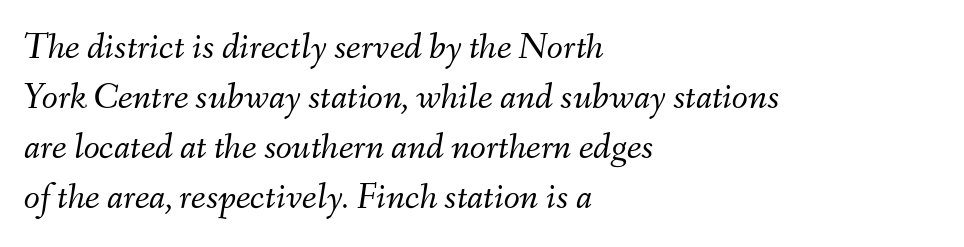
Does the copy run flush right? No — it runs flush left. Every character sits at an angle, as italics do. Each letter keeps its own natural width here, so spacing adapts to shape. Is this a heavy cut? Hardly; it is regular or lighter.
